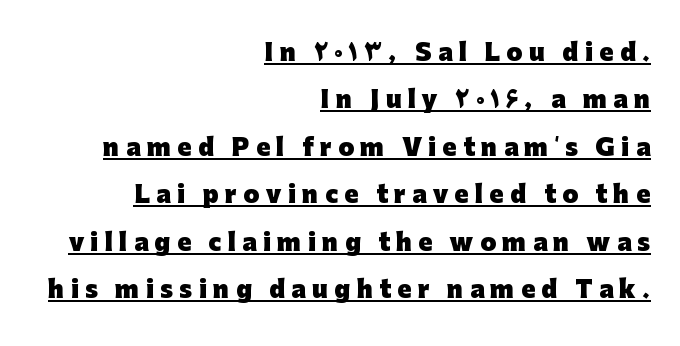
{"italic": "no", "bold": "yes", "underline": "yes", "align": "right", "line_spacing": "loose", "line_spacing_ratio": 2.06, "letter_spacing": "wide", "letter_spacing_em": 0.28, "glyph_px": 23}
